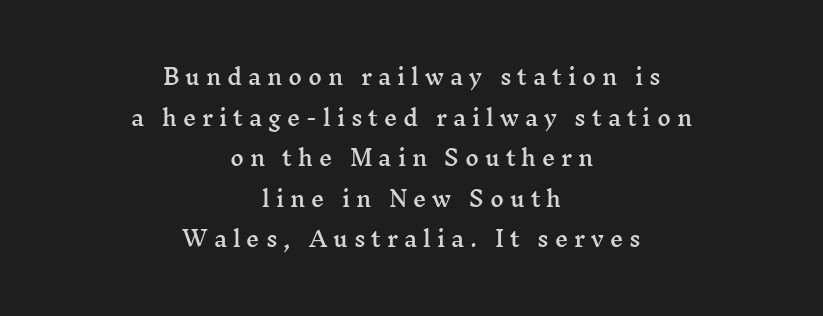
The image shows 21 px text type, upright; set centered, loose line spacing (1.93x), unusually wide letter spacing (+0.28 em), not underlined.
